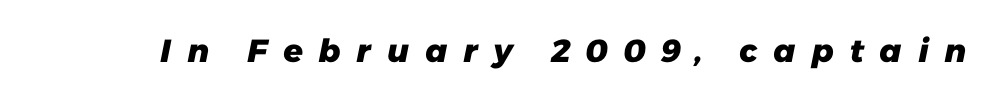
Q: Is the text bold? A: Yes.
Q: Is the typeface a serif or a sans-serif typeface? A: Sans-serif.
Q: Is the text underlined? A: No.
Q: Is the spacing between letters normal or unusually wide? A: Unusually wide.
Q: Width (condensed, normal, or wide)? A: Normal.
Q: Stroke contrast? A: Low.
Q: x-height? A: Medium.
Q: Monospaced? A: No.
